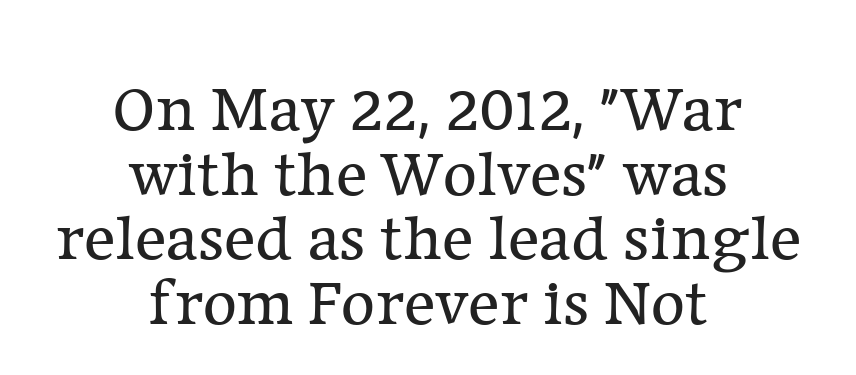
The image shows 66 px regular-weight serif type, upright; set centered, tight line spacing (0.98x), normal letter spacing, not underlined; low stroke contrast and a medium x-height.
